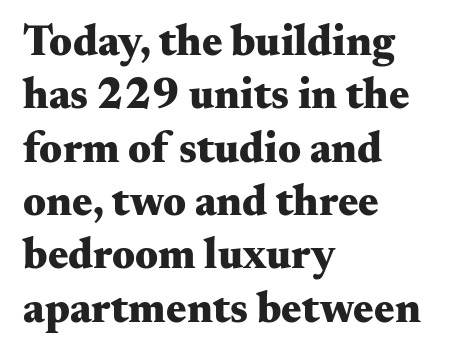
{"serif": "yes", "italic": "no", "bold": "yes", "weight": "heavy", "width": "wide", "stroke_contrast": "medium", "x_height": "small", "monospaced": "no", "underline": "no", "align": "left", "line_spacing_ratio": 1.24, "letter_spacing": "normal", "letter_spacing_em": 0.0, "glyph_px": 43}
